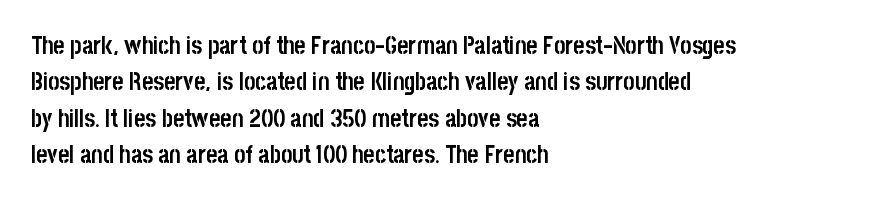
Q: Is the text bold? A: Yes.
Q: Is the text italic (slanted)? A: No, it is upright.
Q: Is the text underlined? A: No.
Q: How is the paragraph aligned? A: Left-aligned.
Q: Is the spacing between letters normal or unusually wide? A: Normal.
Q: Is the spacing between lines tight, normal or loose? A: Normal.
